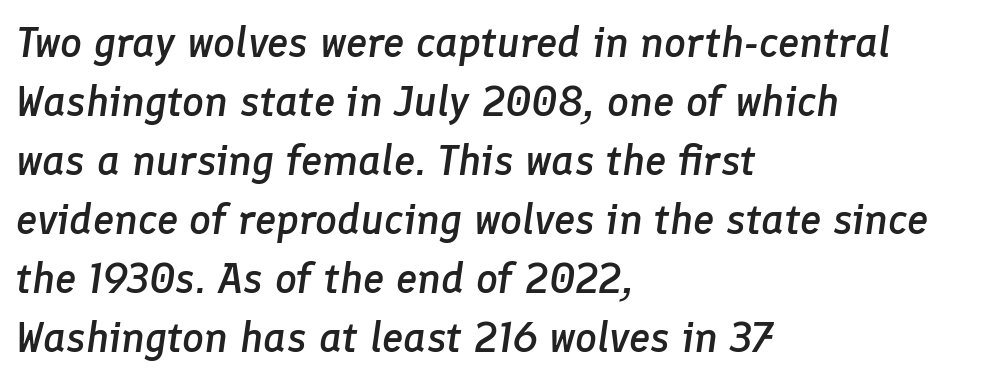
The image shows 43 px semibold type, italic (leaning right); set left-aligned, normal line spacing (1.37x), normal letter spacing, not underlined; low stroke contrast and a medium x-height.
